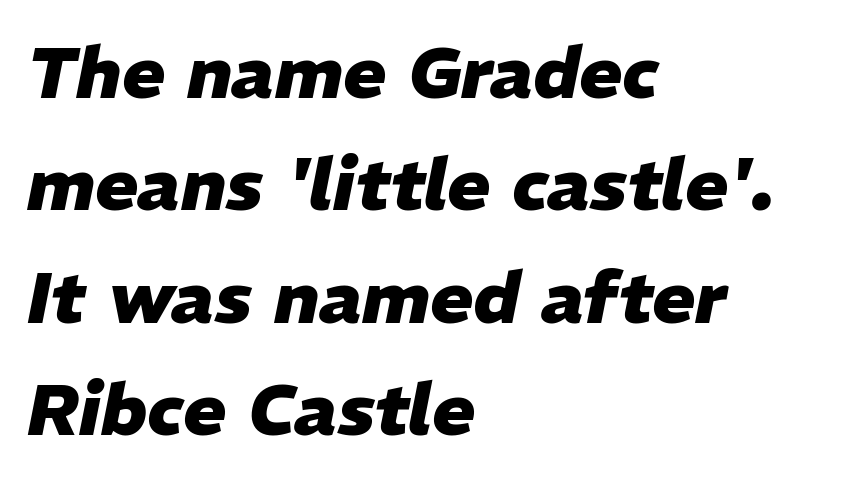
Q: Is the text bold? A: Yes.
Q: Is the text italic (slanted)? A: Yes, it leans right by about 11 degrees.
Q: Is the text underlined? A: No.
Q: How is the paragraph aligned? A: Left-aligned.
Q: Is the spacing between letters normal or unusually wide? A: Normal.
Q: Is the spacing between lines tight, normal or loose? A: Normal.
Q: Width (condensed, normal, or wide)? A: Normal.
Q: Stroke contrast? A: Low.
Q: x-height? A: Medium.
Q: Monospaced? A: No.
